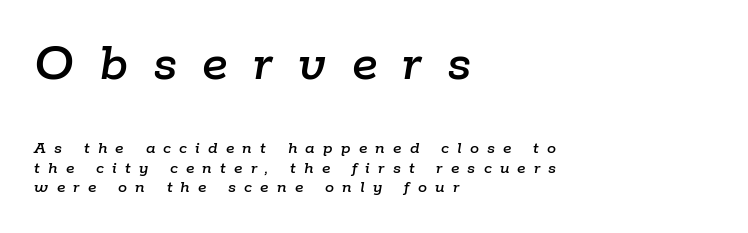
Q: Is the text italic (slanted)? A: Yes, it leans right by about 9 degrees.
Q: Is the text underlined? A: No.
Q: How is the paragraph aligned? A: Left-aligned.
Q: Is the spacing between letters normal or unusually wide? A: Unusually wide.
Q: Is the spacing between lines tight, normal or loose? A: Tight.
Q: Which block of text is set in a larger size, the first (top) or the second (bottom)? A: The first (top) one.
Q: Width (condensed, normal, or wide)? A: Normal.
Q: Stroke contrast? A: Low.
Q: x-height? A: Medium.
Q: Monospaced? A: No.
